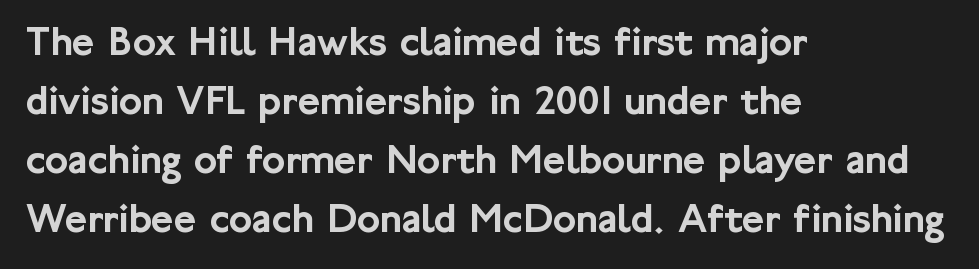
Only glyphs here, with clear space below each row. The letters carry no serifs — their stems end cleanly without finishing strokes. Each new line begins a customary step beneath the previous one. The axis of the letterforms is exactly vertical. This sample has the flowing, uneven cadence of proportional lettering.
